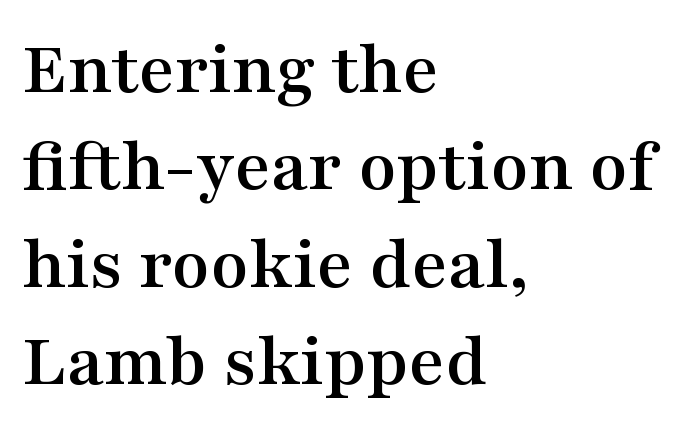
Q: Is the text italic (slanted)? A: No, it is upright.
Q: Is the typeface a serif or a sans-serif typeface? A: Serif.
Q: Is the text underlined? A: No.
Q: How is the paragraph aligned? A: Left-aligned.
Q: Is the spacing between letters normal or unusually wide? A: Normal.
Q: Is the spacing between lines tight, normal or loose? A: Normal.
Q: Width (condensed, normal, or wide)? A: Wide.
Q: Stroke contrast? A: Medium.
Q: x-height? A: Medium.
Q: Monospaced? A: No.
